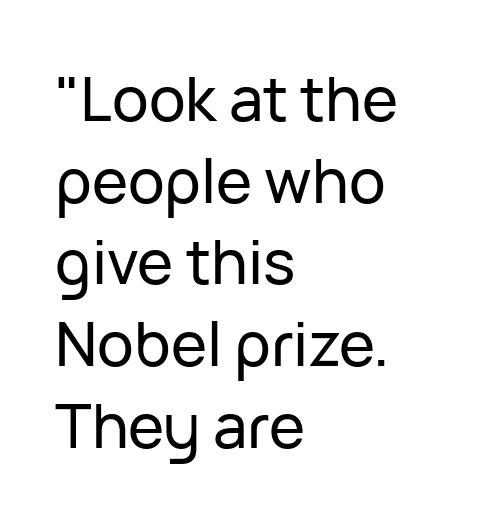
A typesetter would call this proportional, since set widths differ per character. Successive baselines arrive at the customary interval. This sample uses a sans-serif face. Do the letters lean? They stand straight. Which margin do the lines hug? The left one — the right edge is uneven.
